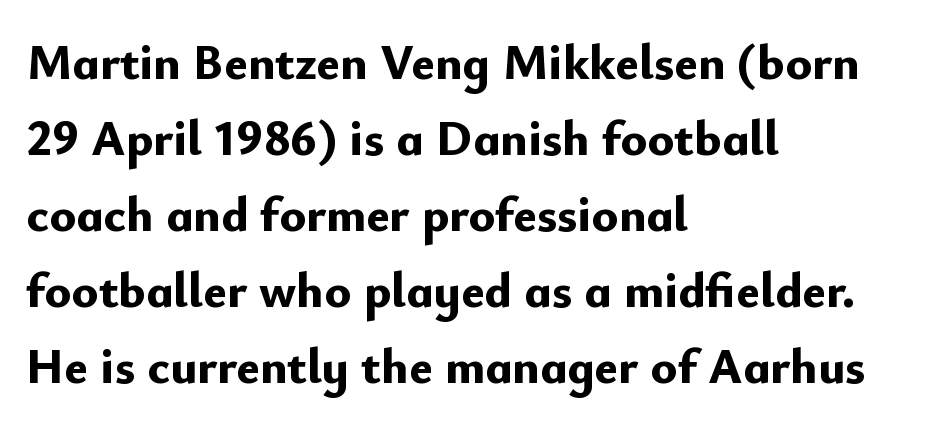
Does extra space separate the letters? No, they use regular spacing. The letters stand upright; this is a roman face. Heft: maximum for text — a bold. This sample has the flowing, uneven cadence of proportional lettering. Only glyphs here, with clear space below each row. A sans-serif font was chosen for this passage.
